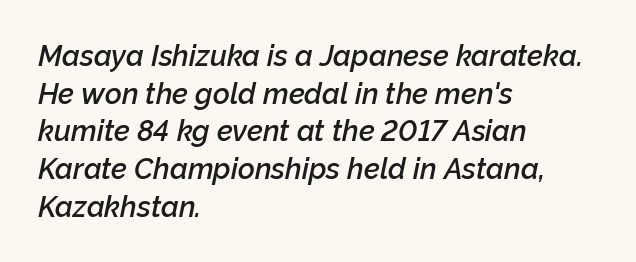
This is oblique type, the kind used for emphasis or titles. Typeset ragged right — the left edge is the straight one. Regular leading. Typographic density is moderately raised because the face is semibold.
